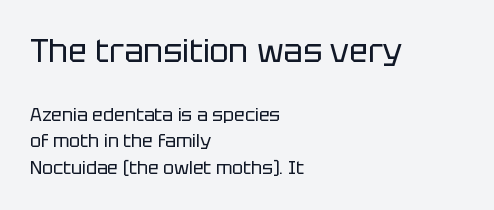
Q: Is the text bold? A: No.
Q: Is the text italic (slanted)? A: No, it is upright.
Q: Is the typeface a serif or a sans-serif typeface? A: Sans-serif.
Q: Is the text underlined? A: No.
Q: How is the paragraph aligned? A: Left-aligned.
Q: Is the spacing between letters normal or unusually wide? A: Normal.
Q: Is the spacing between lines tight, normal or loose? A: Normal.
Q: Which block of text is set in a larger size, the first (top) or the second (bottom)? A: The first (top) one.
Q: Width (condensed, normal, or wide)? A: Normal.
Q: Stroke contrast? A: Low.
Q: x-height? A: Large.
Q: Monospaced? A: No.
